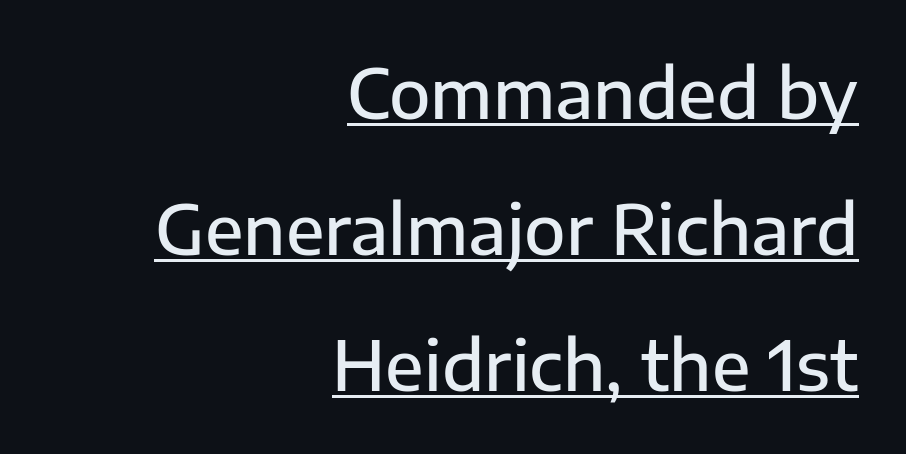
Examine the stroke ends and you'll find no serifs. Slightly chunky letters — semibold, I'd say, not full bold. Tracking value appears to be zero — textbook default spacing. Whoever set this chose breathing room over compactness in the vertical rhythm. Horizontally, the lines are justified to the trailing edge only.
